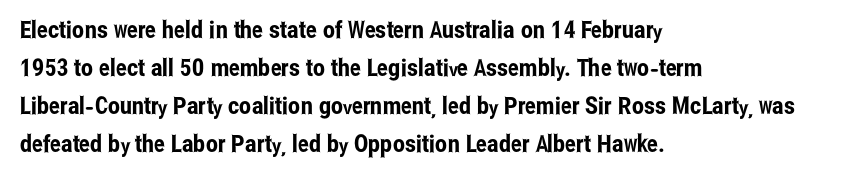
The image shows 24 px text type, upright; set left-aligned, normal line spacing (1.58x), normal letter spacing, not underlined.
